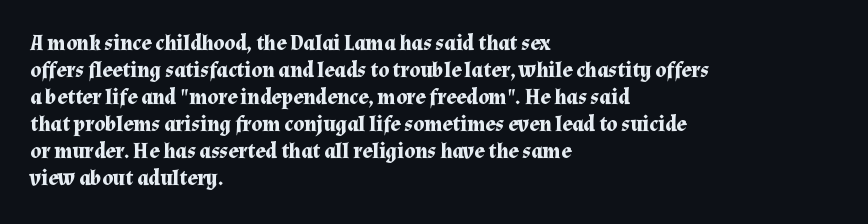
{"italic": "no", "bold": "yes", "underline": "no", "align": "left", "line_spacing": "normal", "line_spacing_ratio": 1.29, "letter_spacing": "normal", "letter_spacing_em": 0.0, "glyph_px": 21}
